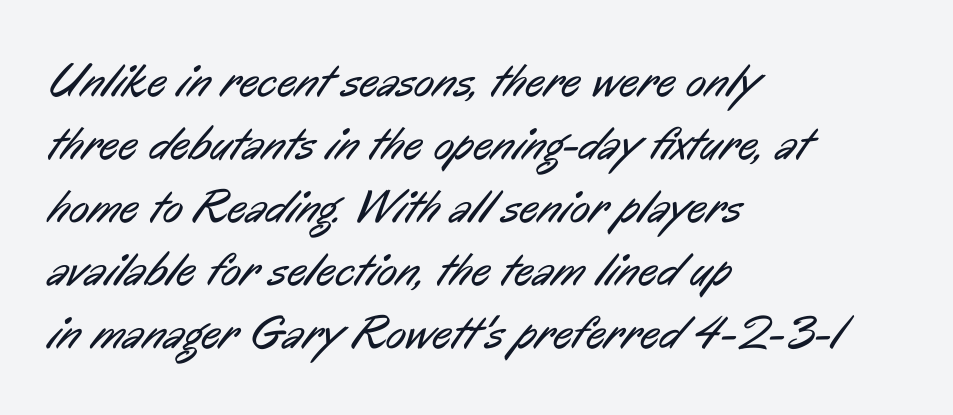
{"serif": "no", "bold": "no", "weight": "regular", "width": "condensed", "stroke_contrast": "low", "x_height": "medium", "monospaced": "no", "underline": "no", "align": "left", "line_spacing": "normal", "line_spacing_ratio": 1.34, "letter_spacing": "normal", "letter_spacing_em": 0.0, "glyph_px": 47}
